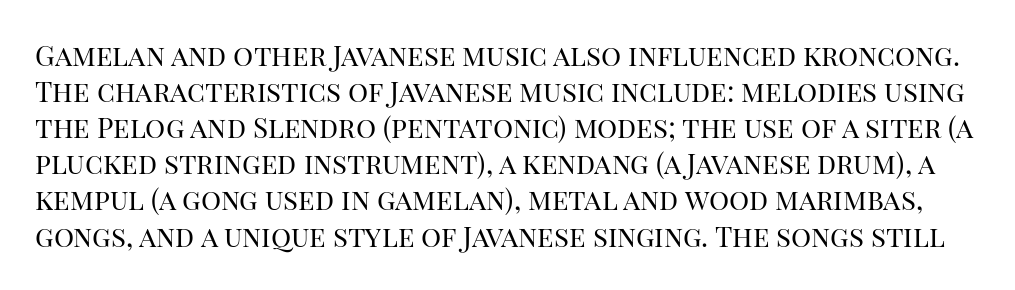
Regular leading. Weight: regular or lighter. Nothing unusual about the tracking: characters are spaced as the font intends. Classification — serif. Think of a printed novel: that variable character pitch is what you see here. This is roman type, the default non-slanted kind.
